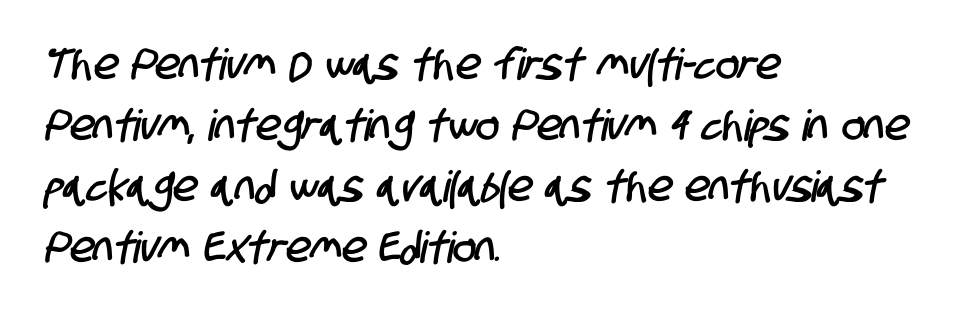
The image shows 43 px condensed sans-serif type; set left-aligned, normal line spacing (1.42x), normal letter spacing, not underlined; low stroke contrast and a large x-height.
